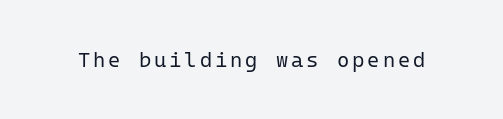
{"italic": "no", "bold": "no", "underline": "no", "glyph_px": 21}
